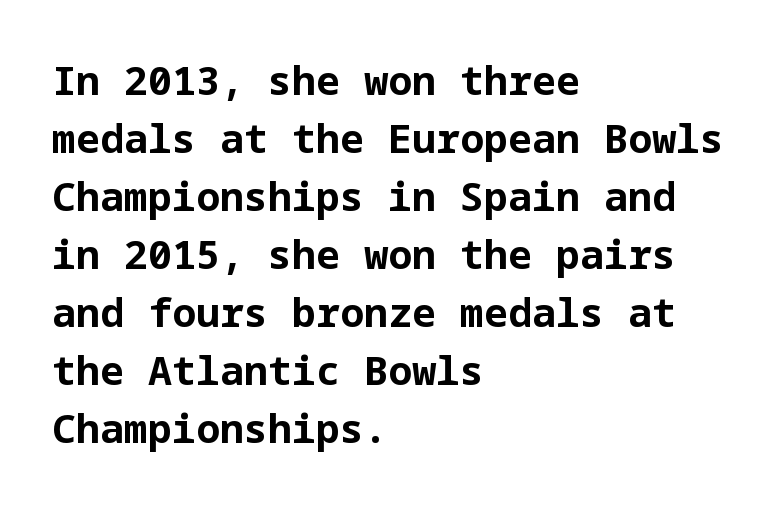
The image shows 40 px bold sans-serif type, upright; set left-aligned, normal line spacing (1.45x), normal letter spacing, not underlined; low stroke contrast and a medium x-height.
